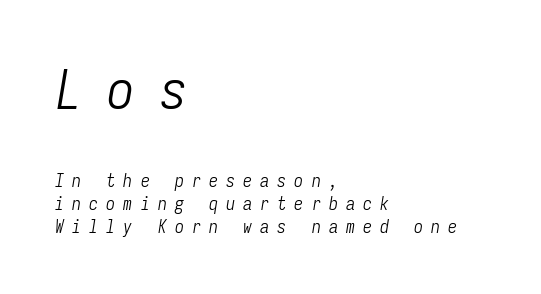
The image shows 55 px light, condensed type, italic (leaning right), monospaced; set left-aligned, normal line spacing (1.27x), unusually wide letter spacing (+0.45 em), not underlined; the first (top) block is 3.06x larger; low stroke contrast and a medium x-height.
